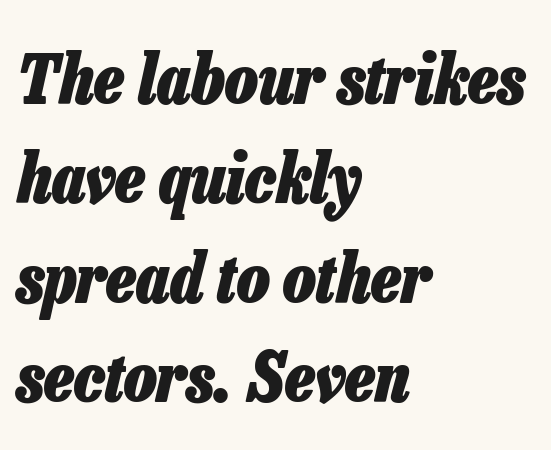
The image shows 69 px heavy, condensed type, italic (leaning right); set left-aligned, normal line spacing (1.44x), normal letter spacing, not underlined; low stroke contrast and a medium x-height.
